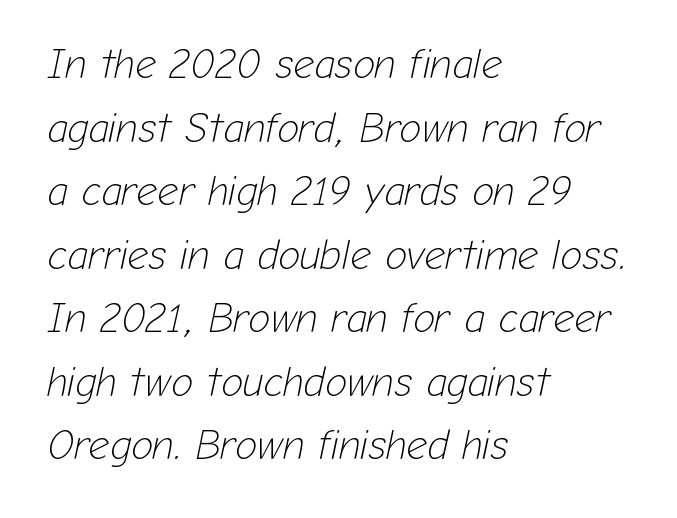
These lines stack with their left ends in a neat column. Looks like regular typesetting: each glyph gets only the width it needs. The block of text has a typical density, with ordinary space between rows. Ink coverage per letter is moderate at most.
